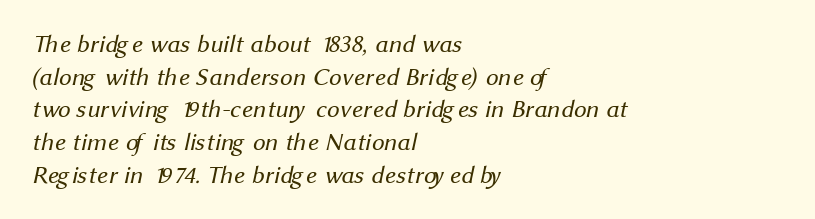
{"bold": "no", "underline": "no", "align": "left", "line_spacing": "normal", "line_spacing_ratio": 1.31, "letter_spacing": "normal", "letter_spacing_em": 0.0, "glyph_px": 25}
